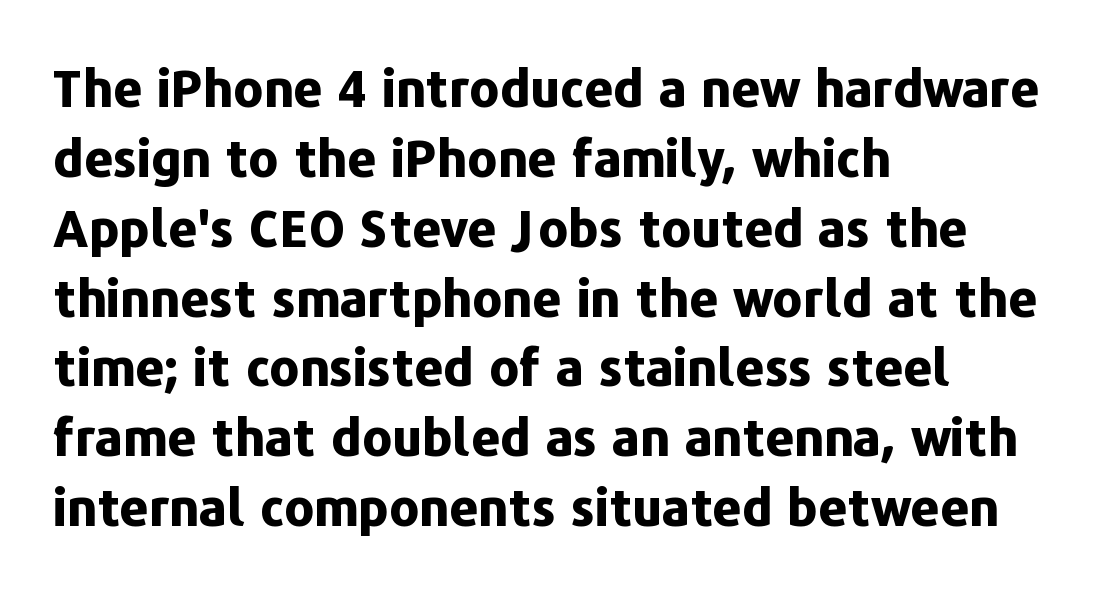
Q: Is the text bold? A: Yes.
Q: Is the text italic (slanted)? A: No, it is upright.
Q: Is the typeface a serif or a sans-serif typeface? A: Sans-serif.
Q: Is the text underlined? A: No.
Q: How is the paragraph aligned? A: Left-aligned.
Q: Is the spacing between letters normal or unusually wide? A: Normal.
Q: Is the spacing between lines tight, normal or loose? A: Normal.
Q: Width (condensed, normal, or wide)? A: Normal.
Q: Stroke contrast? A: Low.
Q: x-height? A: Medium.
Q: Monospaced? A: No.
